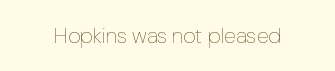
{"italic": "no", "bold": "no", "underline": "no", "letter_spacing": "normal", "letter_spacing_em": 0.0, "glyph_px": 22}
